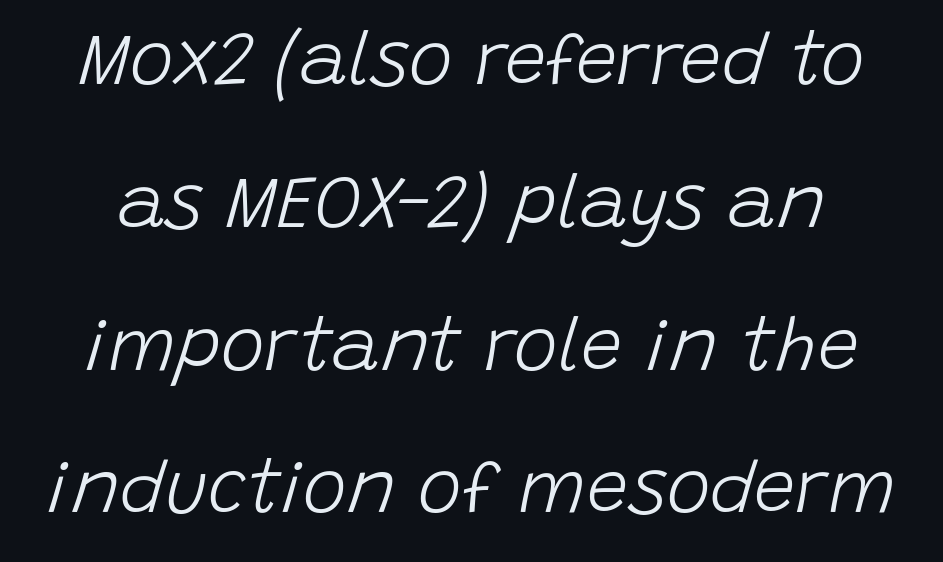
The image shows 74 px light type, italic (leaning right); set loose line spacing (1.93x), normal letter spacing, not underlined; low stroke contrast and a large x-height.
